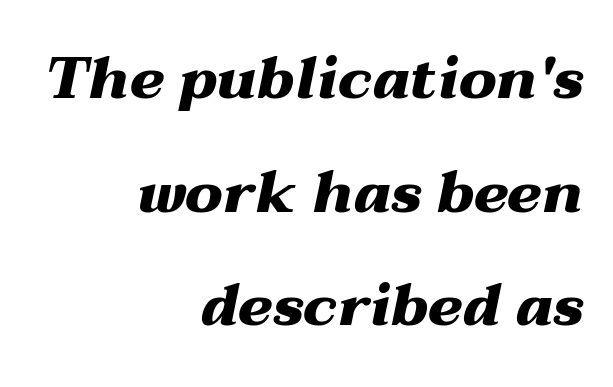
The image shows 58 px heavy, wide type, italic (leaning right); set right-aligned, loose line spacing (1.96x), normal letter spacing, not underlined; medium stroke contrast and a medium x-height.
